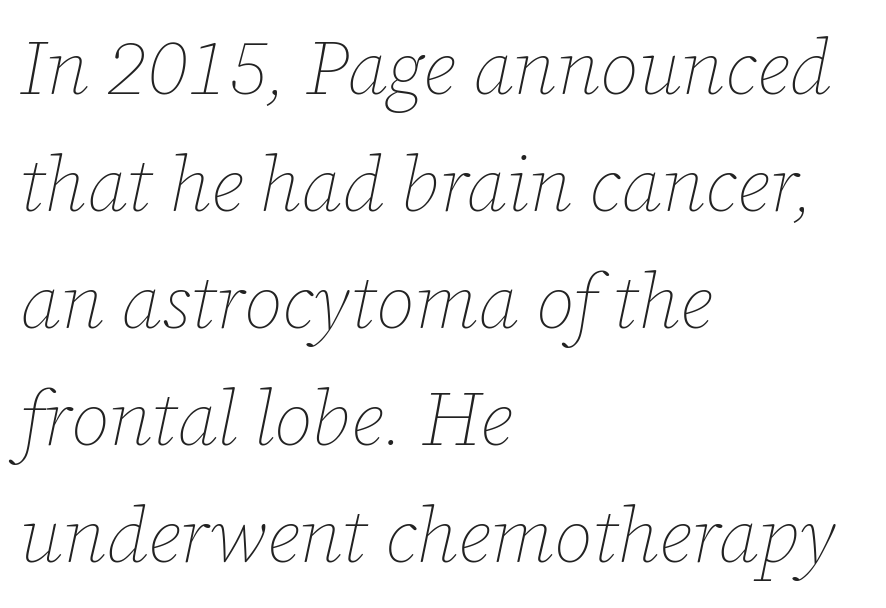
Q: Is the text bold? A: No.
Q: Is the text italic (slanted)? A: Yes, it leans right by about 12 degrees.
Q: Is the text underlined? A: No.
Q: How is the paragraph aligned? A: Left-aligned.
Q: Is the spacing between letters normal or unusually wide? A: Normal.
Q: Is the spacing between lines tight, normal or loose? A: Normal.
Q: Width (condensed, normal, or wide)? A: Normal.
Q: Stroke contrast? A: Low.
Q: x-height? A: Medium.
Q: Monospaced? A: No.
